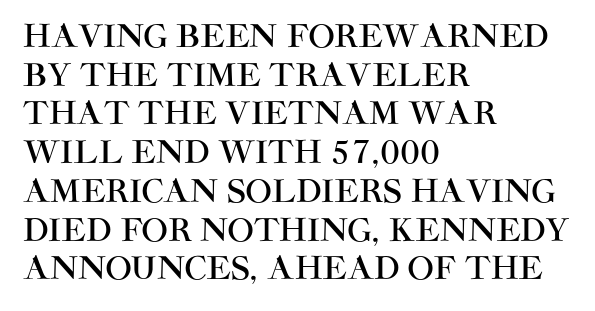
This sample uses an upright cut, with every glyph sitting square on the baseline. A typesetter would call this leading conventional body-copy spacing. The strip under each line holds only bare page. Grotesque or geometric, the face here clearly has no serifs.
